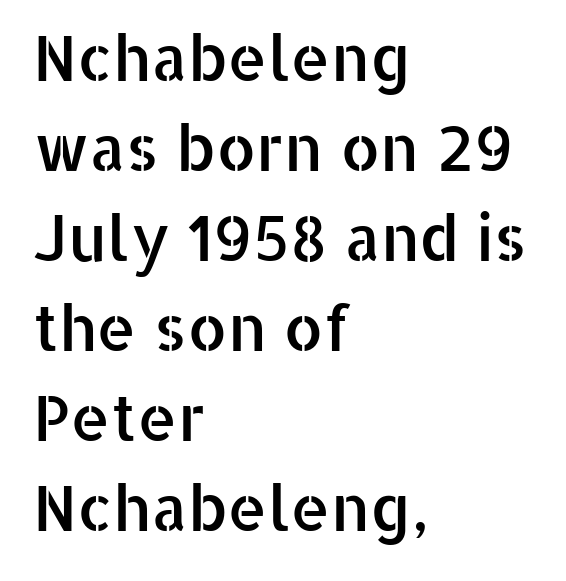
Q: Is the text italic (slanted)? A: No, it is upright.
Q: Is the typeface a serif or a sans-serif typeface? A: Sans-serif.
Q: Is the text underlined? A: No.
Q: How is the paragraph aligned? A: Left-aligned.
Q: Is the spacing between letters normal or unusually wide? A: Normal.
Q: Is the spacing between lines tight, normal or loose? A: Normal.
Q: Width (condensed, normal, or wide)? A: Normal.
Q: Stroke contrast? A: Low.
Q: x-height? A: Medium.
Q: Monospaced? A: No.
